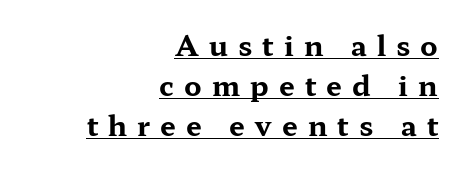
Q: Is the text bold? A: Yes.
Q: Is the text italic (slanted)? A: No, it is upright.
Q: Is the typeface a serif or a sans-serif typeface? A: Serif.
Q: Is the text underlined? A: Yes.
Q: How is the paragraph aligned? A: Right-aligned.
Q: Is the spacing between letters normal or unusually wide? A: Unusually wide.
Q: Is the spacing between lines tight, normal or loose? A: Normal.
Q: Width (condensed, normal, or wide)? A: Wide.
Q: Stroke contrast? A: Medium.
Q: x-height? A: Medium.
Q: Monospaced? A: No.
